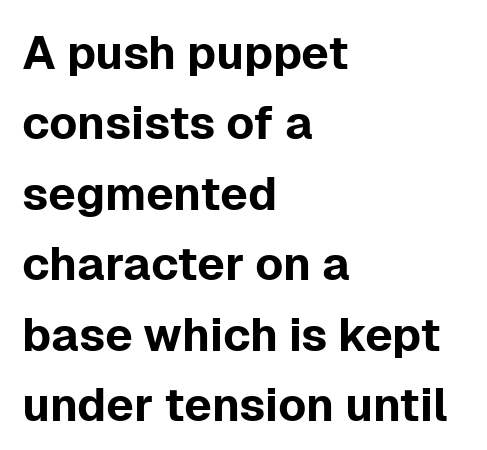
In terms of posture, this sample is upright. The passage shown stacks its lines at a standard gap. There is no visible air inserted between adjacent glyphs. Varying glyph widths throughout — classic text-font behaviour.
